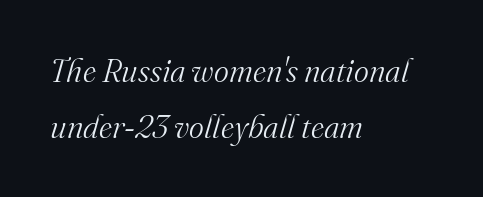
Q: Is the text bold? A: No.
Q: Is the text italic (slanted)? A: Yes, it leans right by about 16 degrees.
Q: Is the typeface a serif or a sans-serif typeface? A: Serif.
Q: Is the text underlined? A: No.
Q: How is the paragraph aligned? A: Left-aligned.
Q: Is the spacing between letters normal or unusually wide? A: Normal.
Q: Width (condensed, normal, or wide)? A: Normal.
Q: Stroke contrast? A: Medium.
Q: x-height? A: Small.
Q: Monospaced? A: No.
